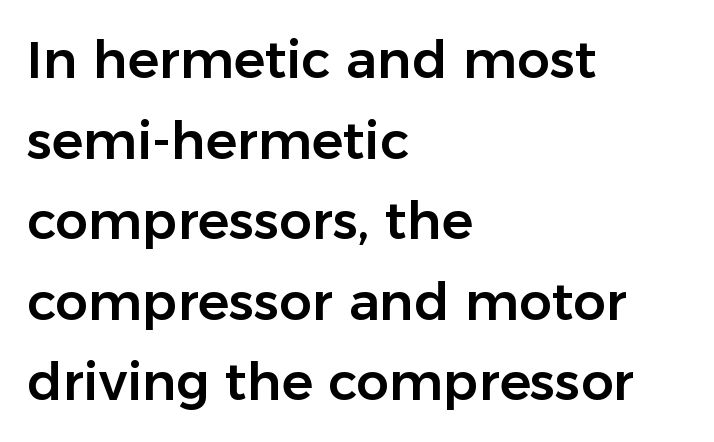
{"serif": "no", "italic": "no", "width": "normal", "stroke_contrast": "low", "x_height": "medium", "monospaced": "no", "underline": "no", "align": "left", "line_spacing": "normal", "line_spacing_ratio": 1.55, "letter_spacing": "normal", "letter_spacing_em": 0.0, "glyph_px": 52}
